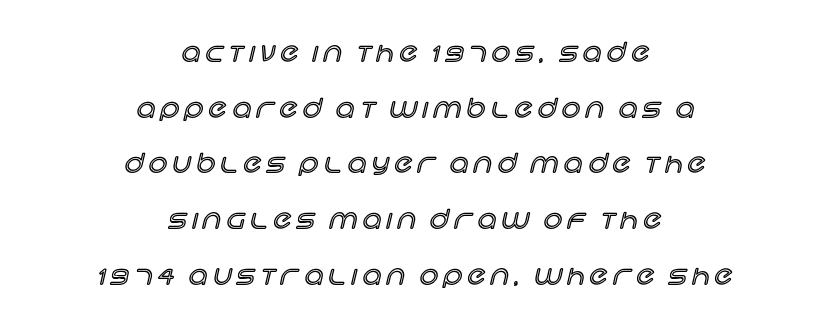
{"underline": "no", "align": "center", "line_spacing": "loose", "line_spacing_ratio": 2.14, "letter_spacing": "wide", "letter_spacing_em": 0.21, "glyph_px": 26}
